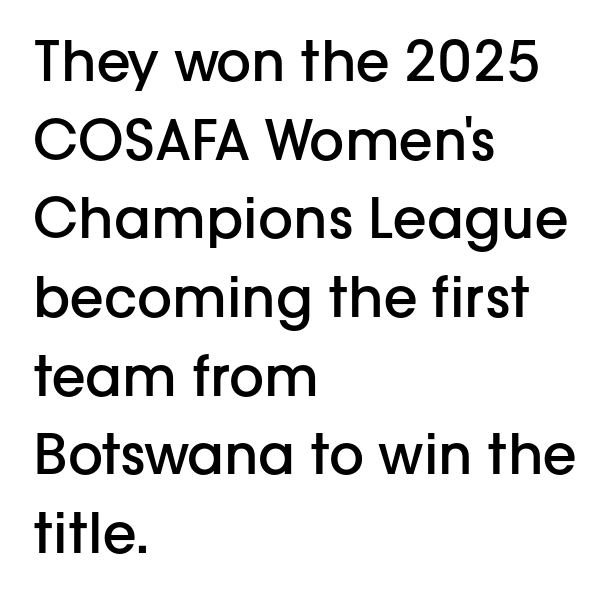
The image shows 55 px semibold sans-serif type, upright; set left-aligned, normal line spacing (1.43x), normal letter spacing, not underlined; low stroke contrast and a medium x-height.
